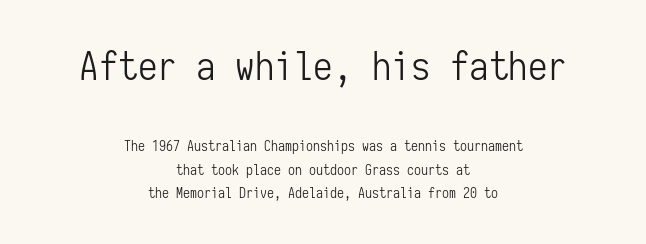
Q: Is the text bold? A: No.
Q: Is the text italic (slanted)? A: No, it is upright.
Q: Is the typeface a serif or a sans-serif typeface? A: Sans-serif.
Q: Is the text underlined? A: No.
Q: How is the paragraph aligned? A: Centered.
Q: Is the spacing between letters normal or unusually wide? A: Normal.
Q: Is the spacing between lines tight, normal or loose? A: Normal.
Q: Which block of text is set in a larger size, the first (top) or the second (bottom)? A: The first (top) one.
Q: Width (condensed, normal, or wide)? A: Condensed.
Q: Stroke contrast? A: Low.
Q: x-height? A: Medium.
Q: Monospaced? A: Yes.
